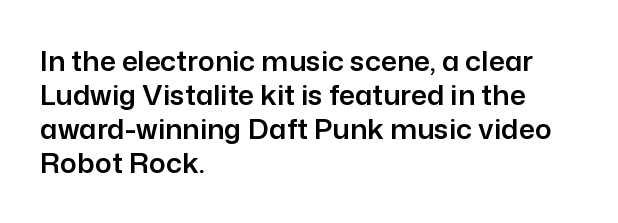
Leftover space on each line is placed entirely after the last word. Default kerning and tracking; the words read as compact shapes. A bare baseline throughout the passage. Looks like regular typesetting: each glyph gets only the width it needs. Stroke terminals: plain, sans-serif.
